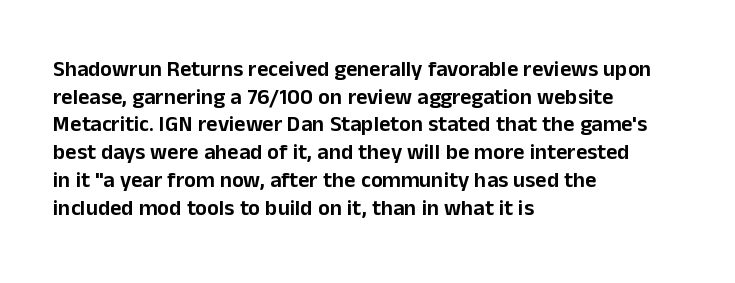
{"italic": "no", "underline": "no", "align": "left", "line_spacing": "normal", "line_spacing_ratio": 1.26, "letter_spacing": "normal", "letter_spacing_em": 0.0, "glyph_px": 22}
